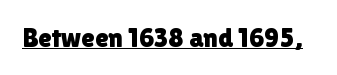
The image shows 27 px text type, upright; set normal letter spacing, underlined.
